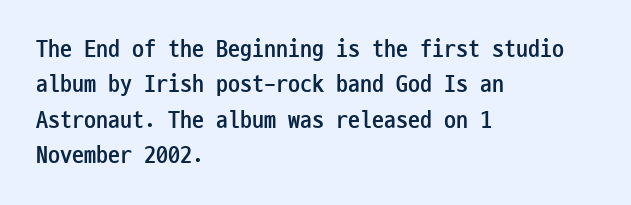
{"italic": "no", "bold": "yes", "underline": "no", "align": "left", "line_spacing": "normal", "line_spacing_ratio": 1.47, "letter_spacing": "normal", "letter_spacing_em": 0.0, "glyph_px": 24}
